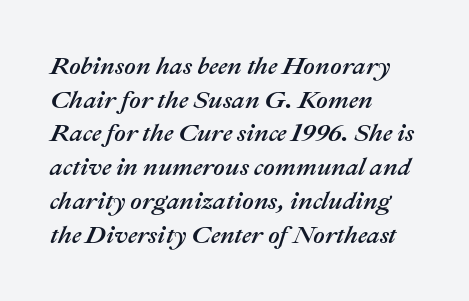
The image shows 25 px text type, italic (leaning right); set left-aligned, normal line spacing (1.35x), normal letter spacing, not underlined.
